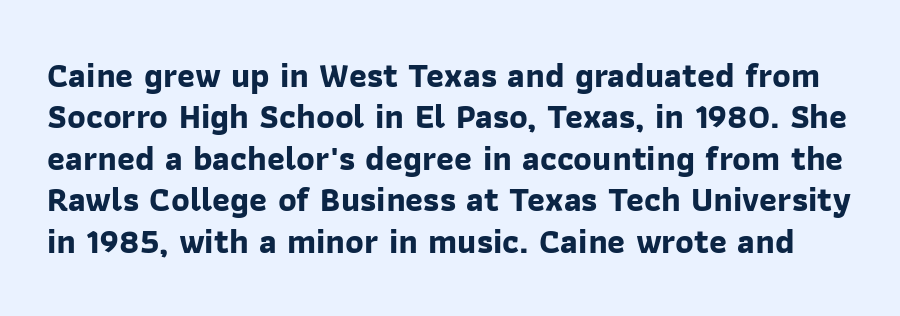
{"serif": "no", "bold": "yes", "weight": "bold", "width": "normal", "stroke_contrast": "low", "x_height": "medium", "monospaced": "no", "underline": "no", "line_spacing_ratio": 1.22, "letter_spacing": "normal", "letter_spacing_em": 0.0, "glyph_px": 34}
